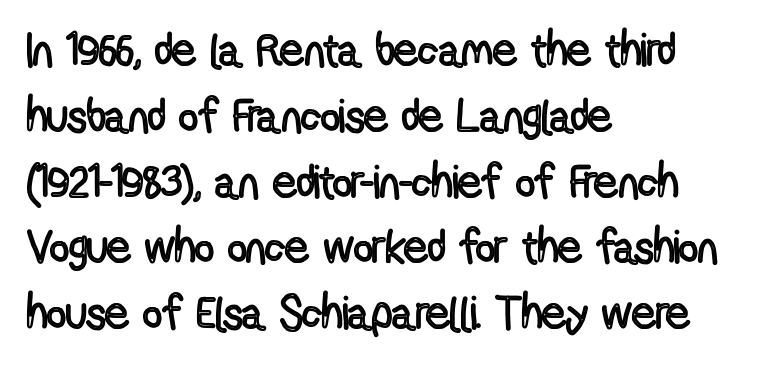
Q: Is the text italic (slanted)? A: No, it is upright.
Q: Is the text underlined? A: No.
Q: How is the paragraph aligned? A: Left-aligned.
Q: Is the spacing between letters normal or unusually wide? A: Normal.
Q: Is the spacing between lines tight, normal or loose? A: Normal.
Q: Width (condensed, normal, or wide)? A: Condensed.
Q: x-height? A: Medium.
Q: Monospaced? A: No.
